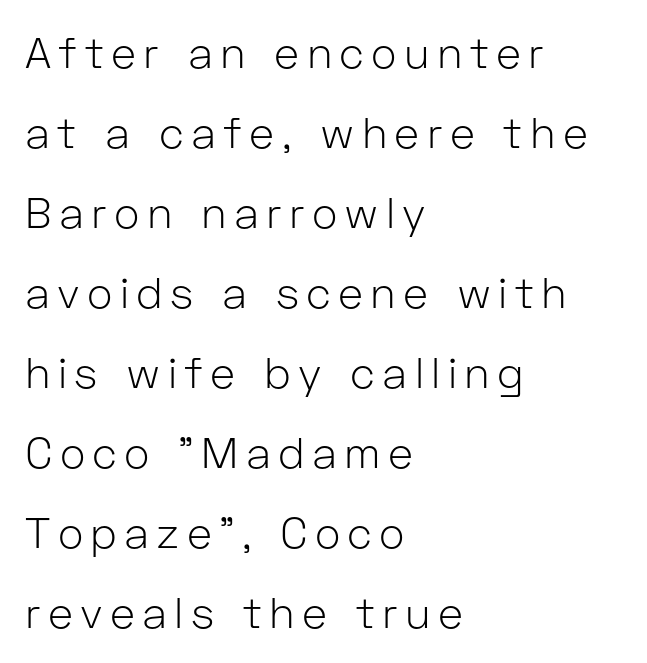
The image shows 43 px light sans-serif type, upright; set left-aligned, line spacing 1.86x, not underlined; low stroke contrast and a medium x-height.
